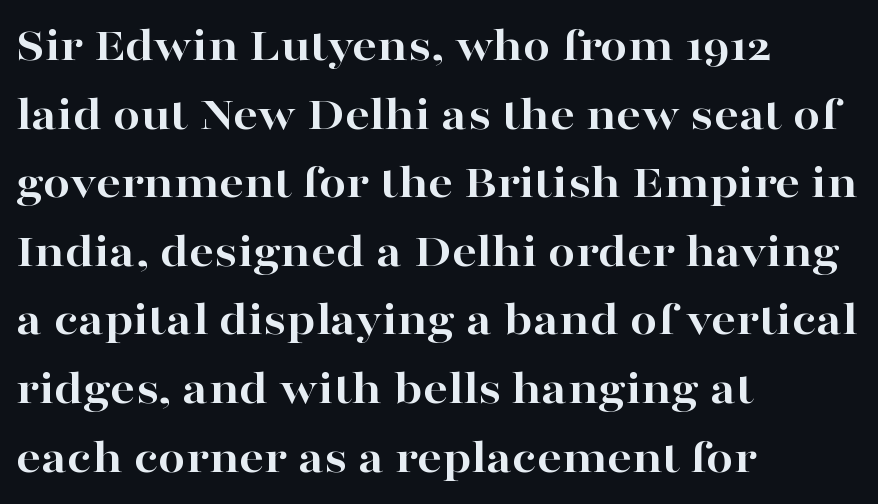
{"serif": "yes", "italic": "no", "bold": "yes", "weight": "bold", "width": "wide", "stroke_contrast": "high", "x_height": "medium", "monospaced": "no", "underline": "no", "align": "left", "line_spacing": "normal", "line_spacing_ratio": 1.4, "letter_spacing": "normal", "letter_spacing_em": 0.0, "glyph_px": 49}
